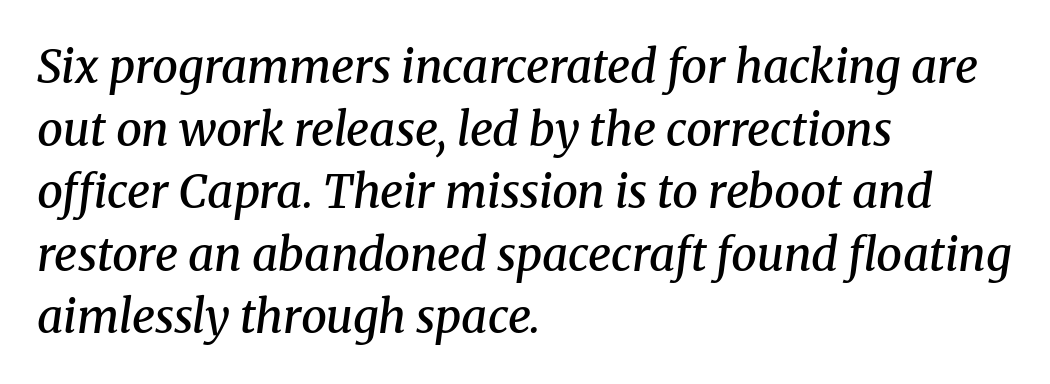
The specimen omits any rule beneath the text block's lines. Leftover space on each line is placed entirely after the last word. Here the glyphs are tracked normally, forming tight word shapes. This sample has the flowing, uneven cadence of proportional lettering. The specimen reads as italic at a glance.
